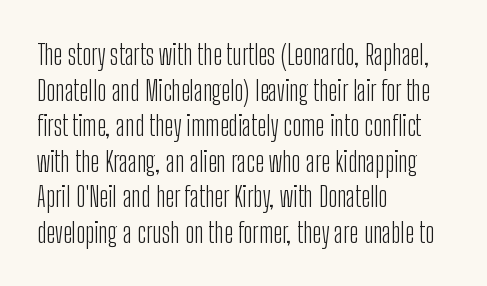
Q: Is the text bold? A: No.
Q: Is the text italic (slanted)? A: No, it is upright.
Q: Is the typeface a serif or a sans-serif typeface? A: Sans-serif.
Q: Is the text underlined? A: No.
Q: How is the paragraph aligned? A: Left-aligned.
Q: Is the spacing between letters normal or unusually wide? A: Normal.
Q: Is the spacing between lines tight, normal or loose? A: Normal.
Q: Width (condensed, normal, or wide)? A: Condensed.
Q: Stroke contrast? A: Low.
Q: x-height? A: Medium.
Q: Monospaced? A: No.
